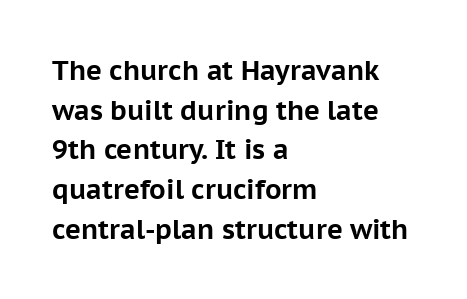
The image shows 27 px bold type, upright; set left-aligned, normal line spacing (1.47x), normal letter spacing, not underlined.
